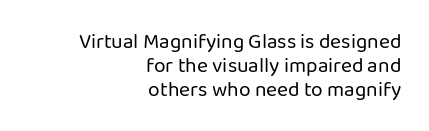
Q: Is the text bold? A: No.
Q: Is the text italic (slanted)? A: No, it is upright.
Q: Is the text underlined? A: No.
Q: How is the paragraph aligned? A: Right-aligned.
Q: Is the spacing between letters normal or unusually wide? A: Normal.
Q: Is the spacing between lines tight, normal or loose? A: Tight.
